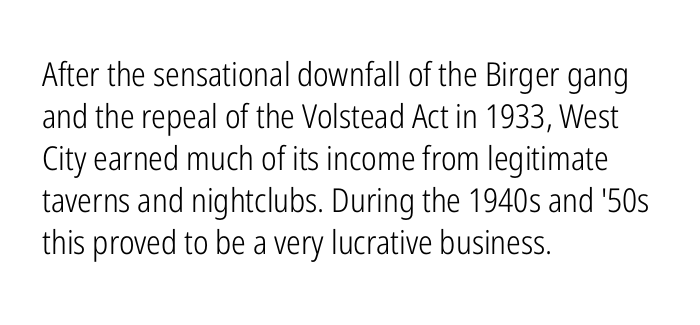
The typeface has the unassuming heft of standard copy or less. The zone under the glyphs is completely vacant. This is sans-serif lettering, the kind often seen on screens and signage. Nobody touched the tracking dial on this one. Character widths vary here, with narrow letters taking less room than wide ones.
